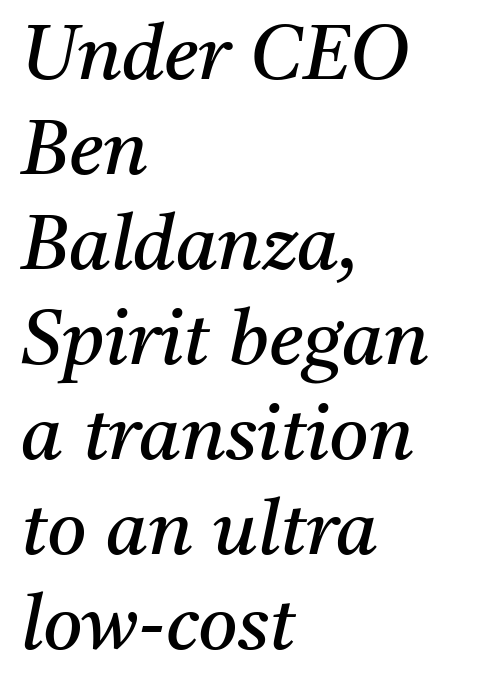
Q: Is the text bold? A: No.
Q: Is the text italic (slanted)? A: Yes, it leans right by about 11 degrees.
Q: Is the typeface a serif or a sans-serif typeface? A: Serif.
Q: Is the text underlined? A: No.
Q: How is the paragraph aligned? A: Left-aligned.
Q: Is the spacing between letters normal or unusually wide? A: Normal.
Q: Is the spacing between lines tight, normal or loose? A: Normal.
Q: Width (condensed, normal, or wide)? A: Normal.
Q: Stroke contrast? A: Medium.
Q: x-height? A: Medium.
Q: Monospaced? A: No.
